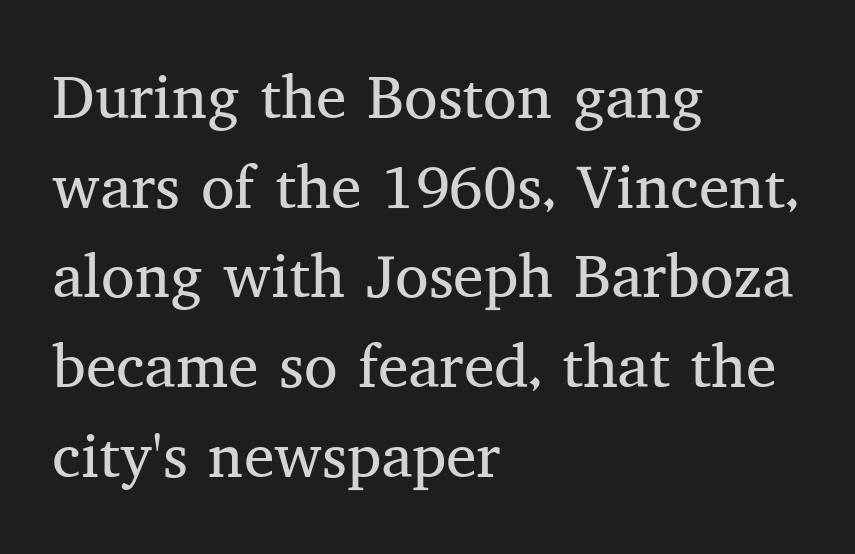
{"serif": "yes", "italic": "no", "bold": "no", "weight": "regular", "width": "normal", "stroke_contrast": "medium", "x_height": "medium", "monospaced": "no", "underline": "no", "align": "left", "line_spacing": "normal", "line_spacing_ratio": 1.47, "letter_spacing": "normal", "letter_spacing_em": 0.0, "glyph_px": 61}
